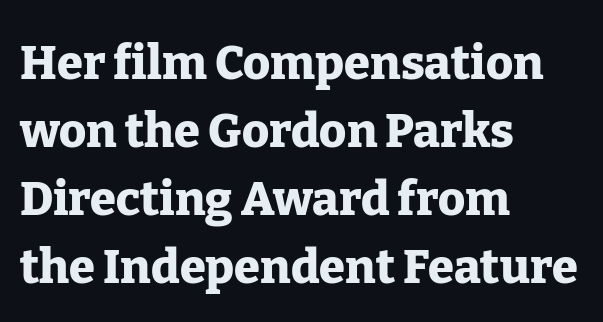
The image shows 47 px heavy serif type, upright; set left-aligned, normal line spacing (1.45x), normal letter spacing, not underlined; low stroke contrast and a medium x-height.
